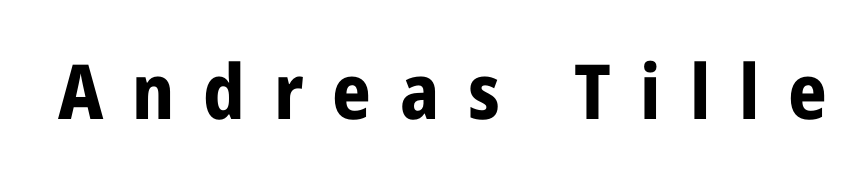
The letterforms stand isolated, each surrounded by extra space. Check under the words: just untouched page. You can tell it's not italic because the verticals are truly vertical. Proportional: the letters do not fall into vertical columns. Weight: bold.
